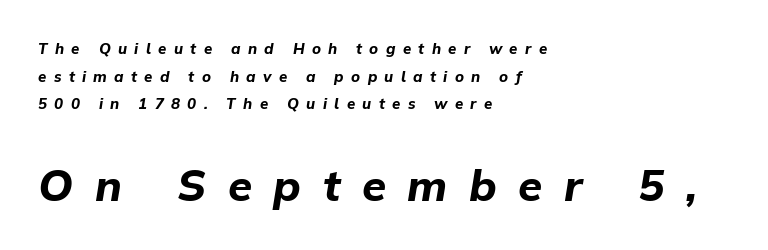
No word sits above an underline. The letters advance in unequal steps, a hallmark of proportional type. Look at the glyph heights: the lower group is clearly the bigger setting. The letters are slanted; this is an italic face. The letterforms stand isolated, each surrounded by extra space.
